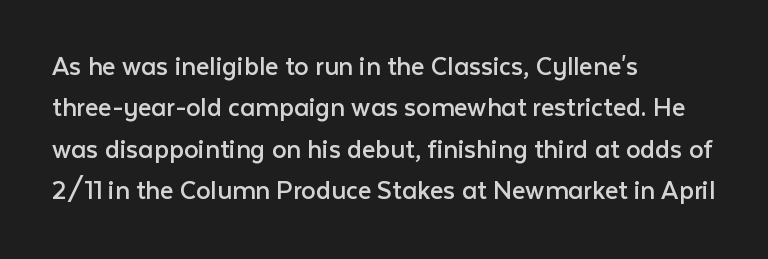
{"serif": "no", "italic": "no", "bold": "no", "weight": "regular", "width": "normal", "stroke_contrast": "low", "x_height": "medium", "monospaced": "no", "underline": "no", "align": "left", "line_spacing": "normal", "line_spacing_ratio": 1.43, "letter_spacing": "normal", "letter_spacing_em": 0.0, "glyph_px": 29}
